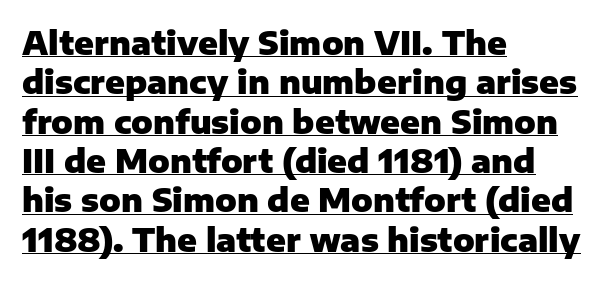
{"serif": "no", "italic": "no", "bold": "yes", "weight": "heavy", "width": "normal", "stroke_contrast": "low", "x_height": "medium", "monospaced": "no", "underline": "yes", "align": "left", "line_spacing_ratio": 1.23, "letter_spacing": "normal", "letter_spacing_em": 0.0, "glyph_px": 32}
